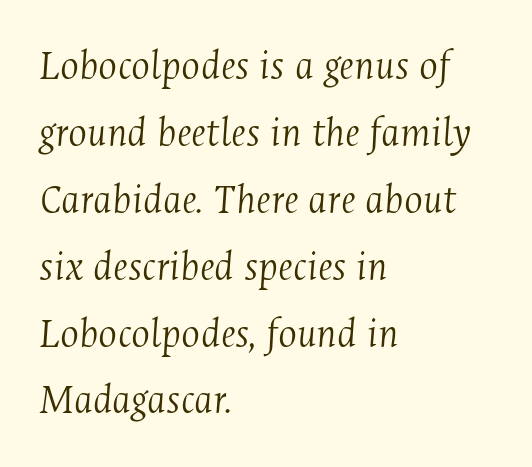
Q: Is the text bold? A: No.
Q: Is the text italic (slanted)? A: Yes, it leans right by about 4 degrees.
Q: Is the typeface a serif or a sans-serif typeface? A: Serif.
Q: Is the text underlined? A: No.
Q: How is the paragraph aligned? A: Left-aligned.
Q: Is the spacing between letters normal or unusually wide? A: Normal.
Q: Is the spacing between lines tight, normal or loose? A: Normal.
Q: Width (condensed, normal, or wide)? A: Condensed.
Q: Stroke contrast? A: Medium.
Q: x-height? A: Medium.
Q: Monospaced? A: No.
